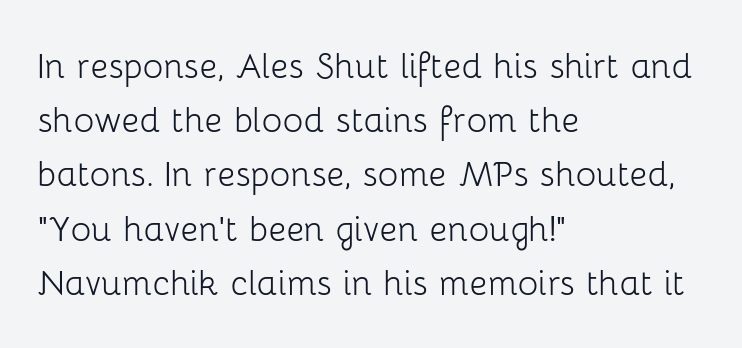
The specimen omits any rule beneath the text block's lines. The cut favours lightness, reaching ordinary text weight at its darkest. The lines sit at an ordinary, default distance from one another. It's the straight-up-and-down kind of type.
